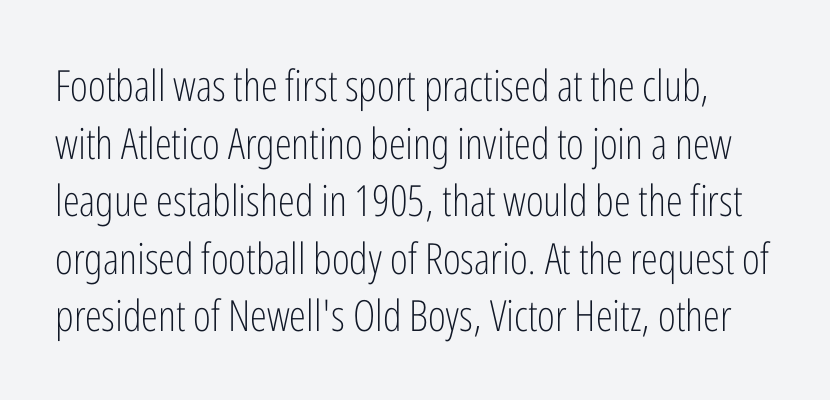
Q: Is the text bold? A: No.
Q: Is the text italic (slanted)? A: No, it is upright.
Q: Is the typeface a serif or a sans-serif typeface? A: Sans-serif.
Q: Is the text underlined? A: No.
Q: Is the spacing between letters normal or unusually wide? A: Normal.
Q: Is the spacing between lines tight, normal or loose? A: Normal.
Q: Width (condensed, normal, or wide)? A: Condensed.
Q: Stroke contrast? A: Low.
Q: x-height? A: Medium.
Q: Monospaced? A: No.
